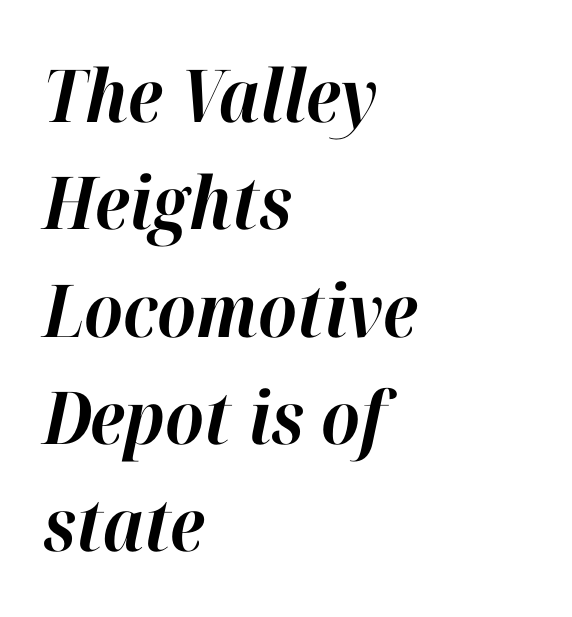
Line beginnings align vertically; line endings do not. The passage shown is emphatically bold. When letters slant like this, we call the style italic. Underline: absent. These lines are rendered in a variable-pitch font. Look at the tracking — it's just the regular setting, nothing added.
